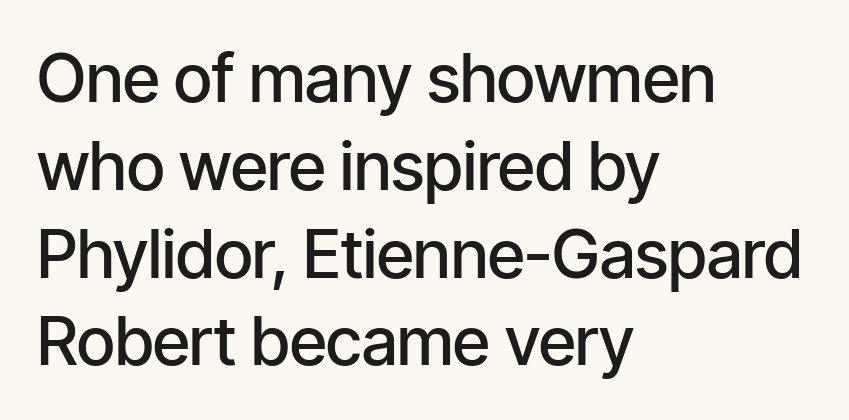
Q: Is the text bold? A: Semi-bold.
Q: Is the text italic (slanted)? A: No, it is upright.
Q: Is the typeface a serif or a sans-serif typeface? A: Sans-serif.
Q: Is the text underlined? A: No.
Q: How is the paragraph aligned? A: Left-aligned.
Q: Is the spacing between letters normal or unusually wide? A: Normal.
Q: Is the spacing between lines tight, normal or loose? A: Normal.
Q: Width (condensed, normal, or wide)? A: Condensed.
Q: Stroke contrast? A: Low.
Q: x-height? A: Medium.
Q: Monospaced? A: No.
